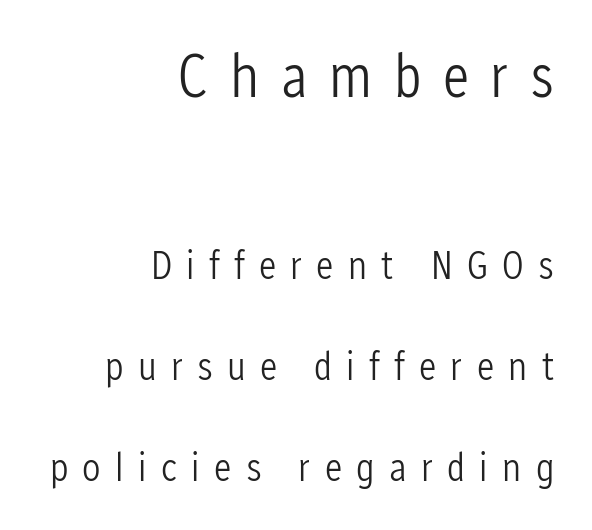
Q: Is the text bold? A: No.
Q: Is the text italic (slanted)? A: No, it is upright.
Q: Is the typeface a serif or a sans-serif typeface? A: Sans-serif.
Q: Is the text underlined? A: No.
Q: How is the paragraph aligned? A: Right-aligned.
Q: Is the spacing between letters normal or unusually wide? A: Unusually wide.
Q: Is the spacing between lines tight, normal or loose? A: Loose.
Q: Which block of text is set in a larger size, the first (top) or the second (bottom)? A: The first (top) one.
Q: Width (condensed, normal, or wide)? A: Condensed.
Q: Stroke contrast? A: Low.
Q: x-height? A: Medium.
Q: Monospaced? A: No.
